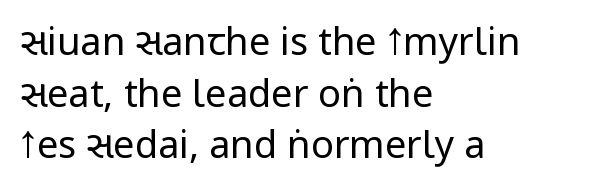
A quiet, ordinary-to-light weight characterises the typeface. The typesetter chose a ragged-right arrangement here. The face used here is proportionally spaced, like ordinary book or web type. Check the space under the baseline: it is left empty. The lettering stays uniformly vertical, giving the passage a roman look. Compared with typical paragraphs, the rows here are spaced about the same.
